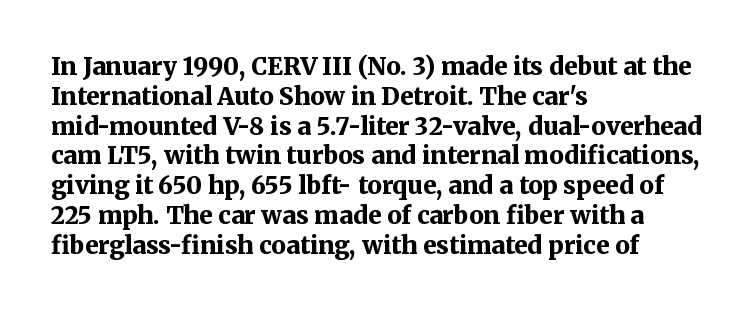
{"italic": "no", "bold": "yes", "underline": "no", "align": "left", "line_spacing_ratio": 1.24, "letter_spacing": "normal", "letter_spacing_em": 0.0, "glyph_px": 24}
